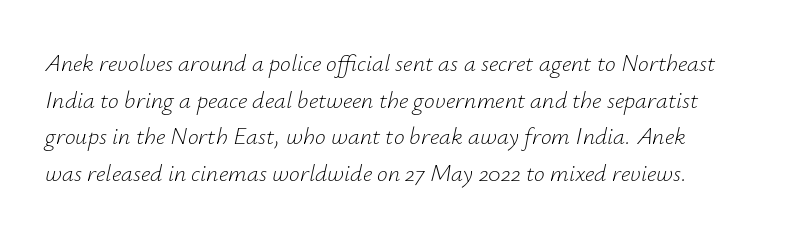
{"italic": "yes", "lean": "right", "slant_degrees": 12, "bold": "no", "underline": "no", "line_spacing": "normal", "line_spacing_ratio": 1.53, "letter_spacing": "normal", "letter_spacing_em": 0.0, "glyph_px": 24}
